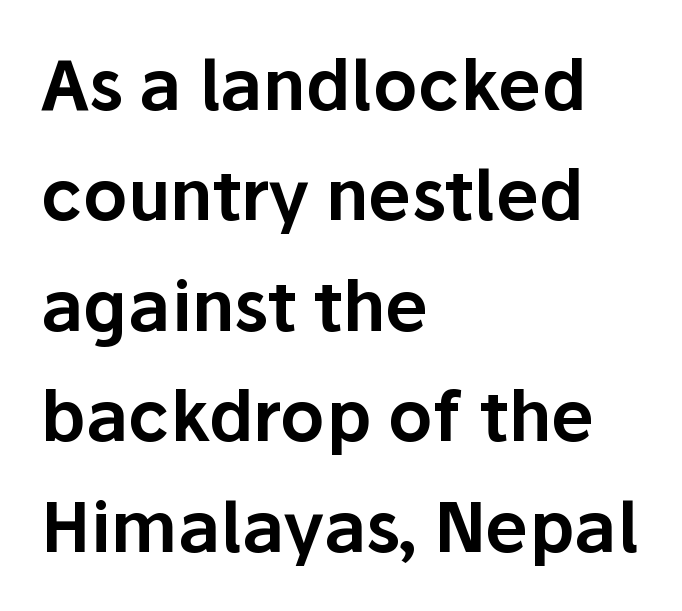
Quick note: interline space is typical. The passage is arranged the way most books set body copy — flush left. It's the straight-up-and-down kind of type. Words appear dense and cohesive because spacing is normal.
